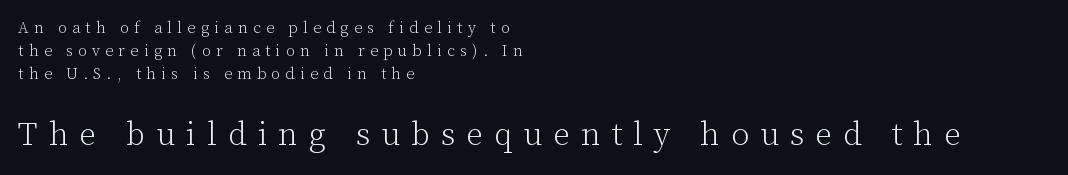
{"serif": "yes", "italic": "no", "bold": "no", "weight": "light", "width": "normal", "stroke_contrast": "low", "x_height": "medium", "monospaced": "no", "underline": "no", "align": "left", "line_spacing": "normal", "line_spacing_ratio": 1.45, "letter_spacing": "wide", "letter_spacing_em": 0.33, "larger_block": "second", "size_ratio": 2.06, "glyph_px": 33}
